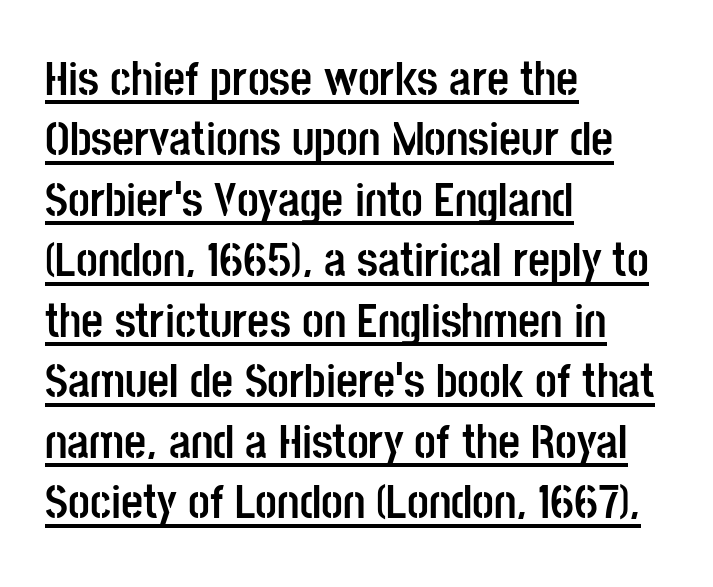
{"serif": "no", "italic": "no", "bold": "yes", "weight": "semibold", "width": "condensed", "stroke_contrast": "low", "x_height": "large", "monospaced": "no", "underline": "yes", "align": "left", "line_spacing": "normal", "line_spacing_ratio": 1.26, "letter_spacing": "normal", "letter_spacing_em": 0.0, "glyph_px": 48}
